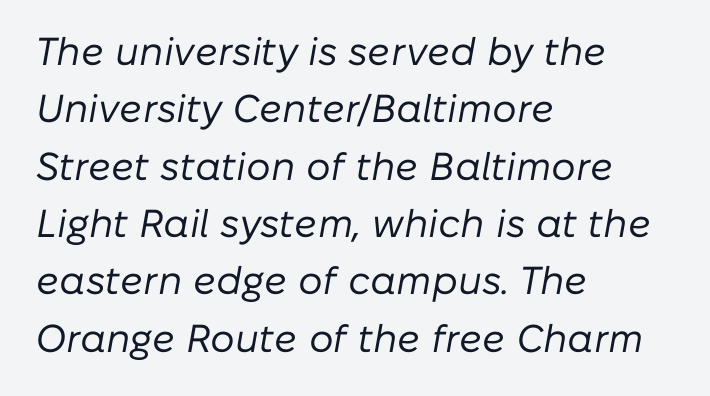
{"italic": "yes", "lean": "right", "slant_degrees": 10, "bold": "no", "weight": "regular", "width": "normal", "stroke_contrast": "low", "x_height": "medium", "monospaced": "no", "underline": "no", "align": "left", "line_spacing": "normal", "line_spacing_ratio": 1.47, "letter_spacing": "normal", "letter_spacing_em": 0.0, "glyph_px": 39}
